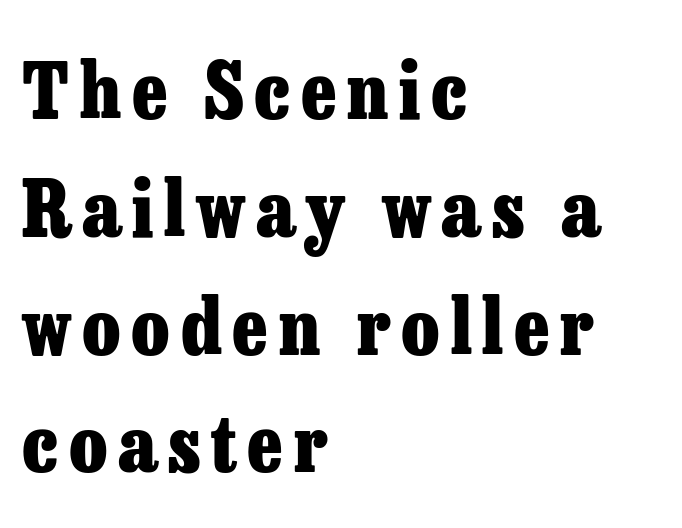
Q: Is the text bold? A: Yes.
Q: Is the text italic (slanted)? A: No, it is upright.
Q: Is the typeface a serif or a sans-serif typeface? A: Serif.
Q: Is the text underlined? A: No.
Q: How is the paragraph aligned? A: Left-aligned.
Q: Is the spacing between lines tight, normal or loose? A: Normal.
Q: Width (condensed, normal, or wide)? A: Normal.
Q: Stroke contrast? A: Low.
Q: x-height? A: Medium.
Q: Monospaced? A: No.
